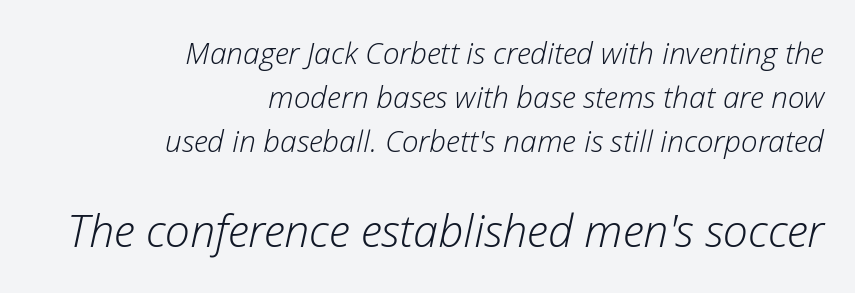
{"italic": "yes", "lean": "right", "slant_degrees": 12, "bold": "no", "weight": "light", "width": "normal", "stroke_contrast": "low", "x_height": "medium", "monospaced": "no", "underline": "no", "align": "right", "line_spacing": "normal", "line_spacing_ratio": 1.46, "letter_spacing": "normal", "letter_spacing_em": 0.0, "larger_block": "second", "size_ratio": 1.5, "glyph_px": 45}
